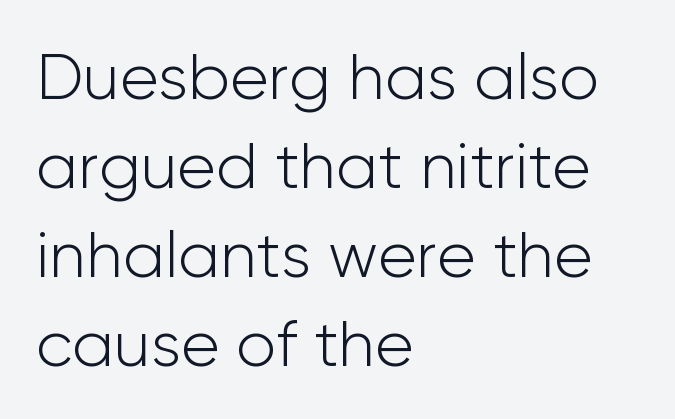
The gap between lines stays unmarked. Students, note that the glyphs here touch the page at normal intervals. Layout note: lines flush left. Are there feet on the stems? There aren't — it's a sans. Honestly, the row spacing looks completely unremarkable.
